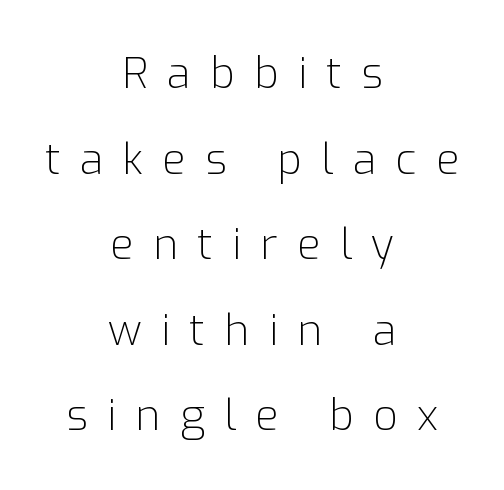
Underline: absent. Are there feet on the stems? There aren't — it's a sans. Stems and bowls with no extra thickness — not bold. The line texture is sparse and dotted thanks to wide tracking.
